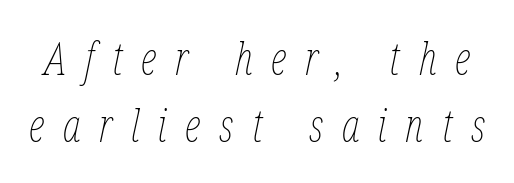
Q: Is the text bold? A: No.
Q: Is the text italic (slanted)? A: Yes, it leans right by about 12 degrees.
Q: Is the text underlined? A: No.
Q: Is the spacing between letters normal or unusually wide? A: Unusually wide.
Q: Is the spacing between lines tight, normal or loose? A: Normal.
Q: Width (condensed, normal, or wide)? A: Condensed.
Q: Stroke contrast? A: Low.
Q: x-height? A: Medium.
Q: Monospaced? A: No.
